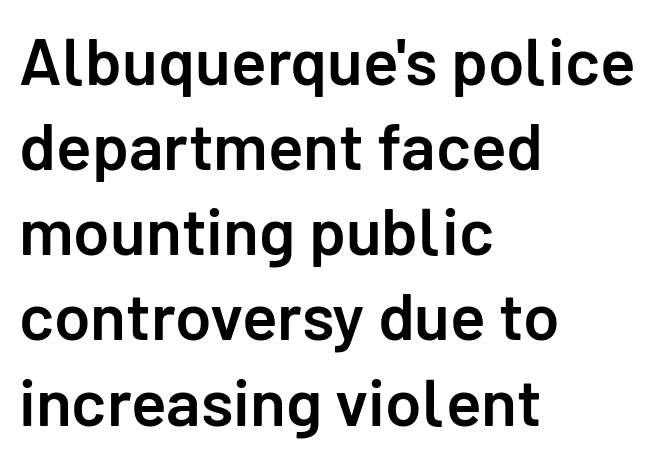
Q: Is the text bold? A: Semi-bold.
Q: Is the text italic (slanted)? A: No, it is upright.
Q: Is the typeface a serif or a sans-serif typeface? A: Sans-serif.
Q: Is the text underlined? A: No.
Q: How is the paragraph aligned? A: Left-aligned.
Q: Is the spacing between letters normal or unusually wide? A: Normal.
Q: Is the spacing between lines tight, normal or loose? A: Normal.
Q: Width (condensed, normal, or wide)? A: Normal.
Q: Stroke contrast? A: Low.
Q: x-height? A: Medium.
Q: Monospaced? A: No.
